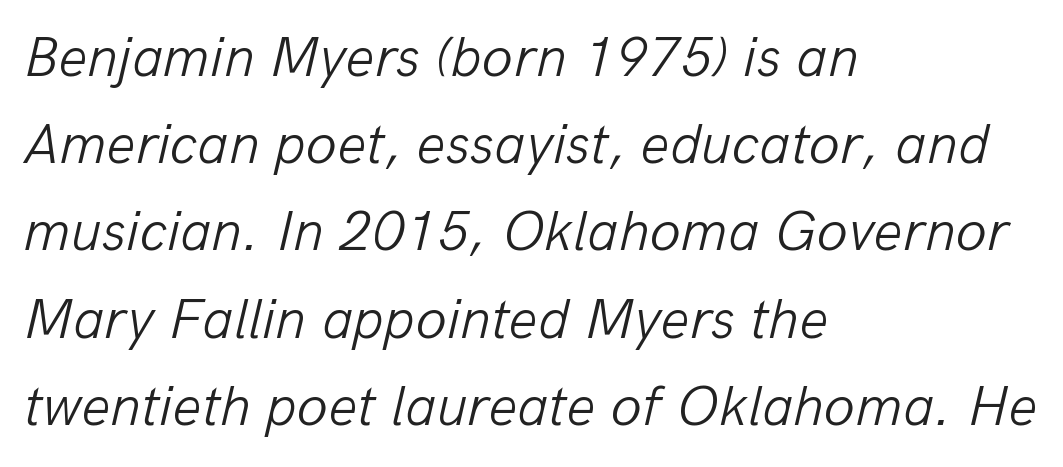
The image shows 57 px light type, italic (leaning right); set left-aligned, normal line spacing (1.53x), normal letter spacing, not underlined; low stroke contrast and a medium x-height.
